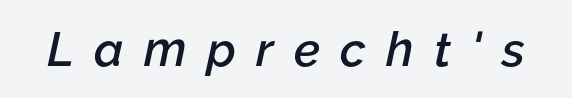
The image shows 48 px semibold type, italic (leaning right); set unusually wide letter spacing (+0.42 em), not underlined; low stroke contrast and a medium x-height.
